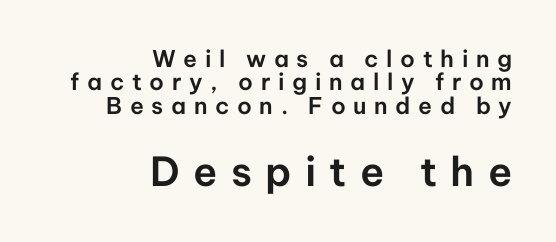
Q: Is the text italic (slanted)? A: No, it is upright.
Q: Is the typeface a serif or a sans-serif typeface? A: Sans-serif.
Q: Is the text underlined? A: No.
Q: How is the paragraph aligned? A: Right-aligned.
Q: Is the spacing between letters normal or unusually wide? A: Unusually wide.
Q: Is the spacing between lines tight, normal or loose? A: Tight.
Q: Which block of text is set in a larger size, the first (top) or the second (bottom)? A: The second (bottom) one.
Q: Width (condensed, normal, or wide)? A: Normal.
Q: Stroke contrast? A: Low.
Q: x-height? A: Medium.
Q: Monospaced? A: No.
